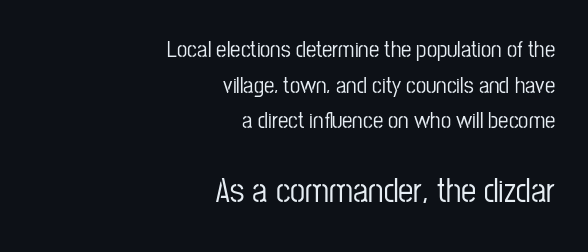
{"serif": "no", "italic": "no", "width": "condensed", "stroke_contrast": "low", "x_height": "medium", "monospaced": "no", "underline": "no", "align": "right", "line_spacing": "normal", "line_spacing_ratio": 1.55, "letter_spacing": "normal", "letter_spacing_em": 0.0, "larger_block": "second", "size_ratio": 1.48, "glyph_px": 34}
